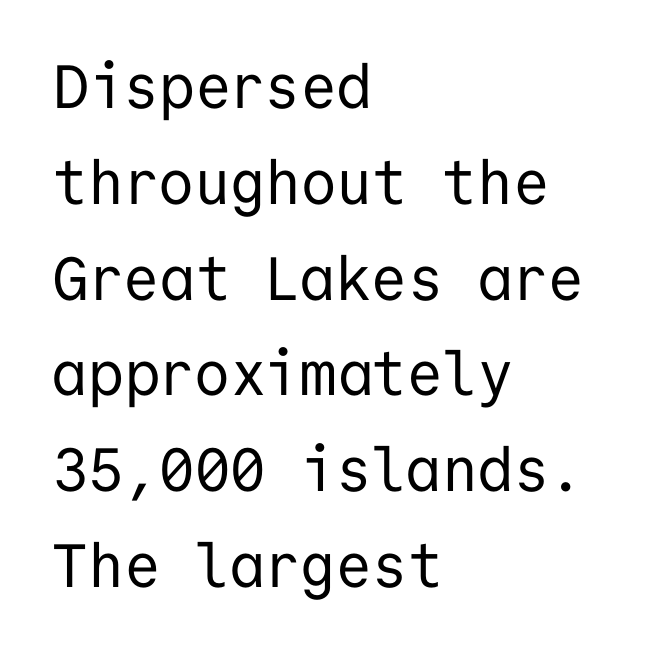
Q: Is the text bold? A: No.
Q: Is the text italic (slanted)? A: No, it is upright.
Q: Is the typeface a serif or a sans-serif typeface? A: Sans-serif.
Q: Is the text underlined? A: No.
Q: How is the paragraph aligned? A: Left-aligned.
Q: Is the spacing between letters normal or unusually wide? A: Normal.
Q: Is the spacing between lines tight, normal or loose? A: Normal.
Q: Width (condensed, normal, or wide)? A: Normal.
Q: Stroke contrast? A: Low.
Q: x-height? A: Medium.
Q: Monospaced? A: Yes.
